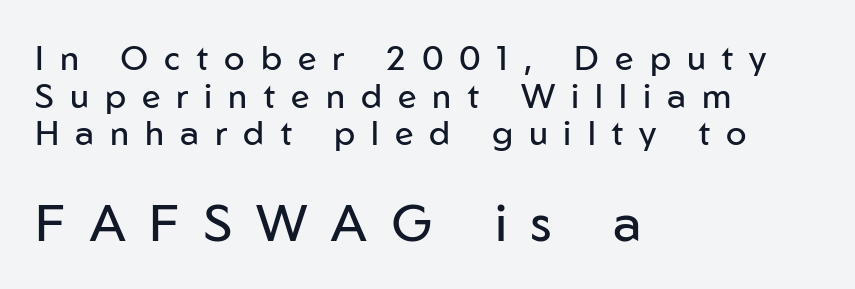
Font category for this specimen: sans-serif. Leading is clearly below the norm, producing a dense column. You get the small type first, then a jump to larger type. The weight tops out at a normal text grade. How are the letters spaced? Widely, with obvious added tracking. Left-aligned paragraph, ragged on the right.
